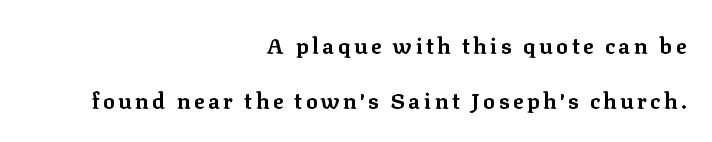
The image shows 22 px bold type, upright; set right-aligned, loose line spacing (2.48x), not underlined.
